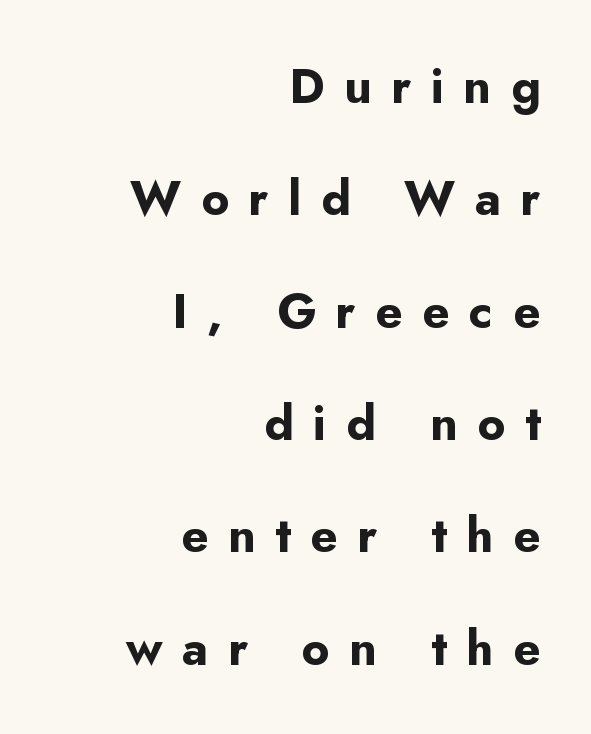
Ordinary non-slanted type is in use. The face used here is rendered with a markedly widened letterfit. Horizontal bands of white between lines are thick stripes. The typeface chosen for these lines omits serifs. Character widths vary here, with narrow letters taking less room than wide ones. The setting favours the right margin, as signatures and pull-quotes sometimes do.
